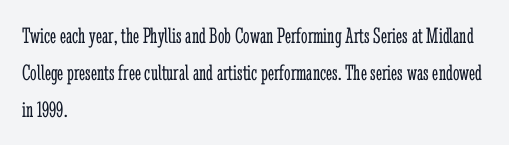
{"italic": "no", "bold": "no", "underline": "no", "align": "left", "line_spacing": "normal", "line_spacing_ratio": 1.6, "letter_spacing": "normal", "letter_spacing_em": 0.0, "glyph_px": 23}
